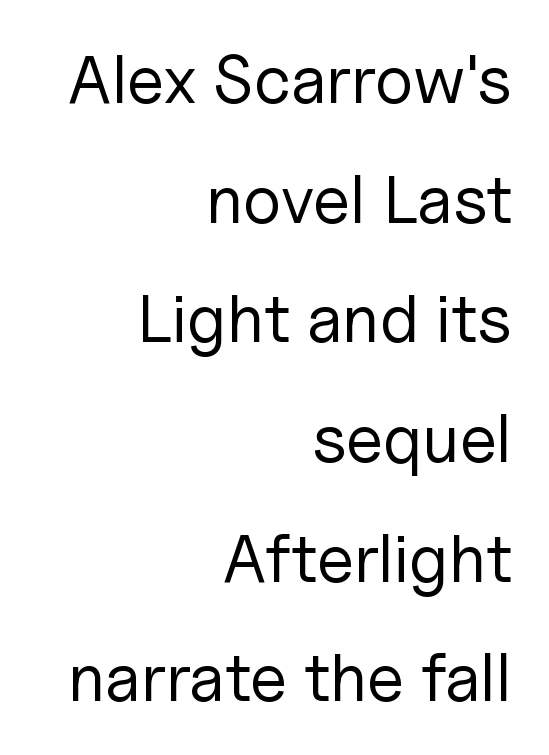
{"serif": "no", "italic": "no", "bold": "no", "weight": "regular", "width": "normal", "stroke_contrast": "low", "x_height": "medium", "monospaced": "no", "underline": "no", "align": "right", "line_spacing_ratio": 1.76, "letter_spacing": "normal", "letter_spacing_em": 0.0, "glyph_px": 68}
